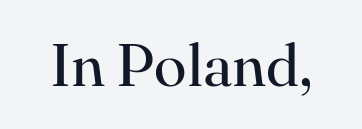
The image shows 60 px regular-weight serif type, upright; set normal letter spacing, not underlined; high stroke contrast and a small x-height.
